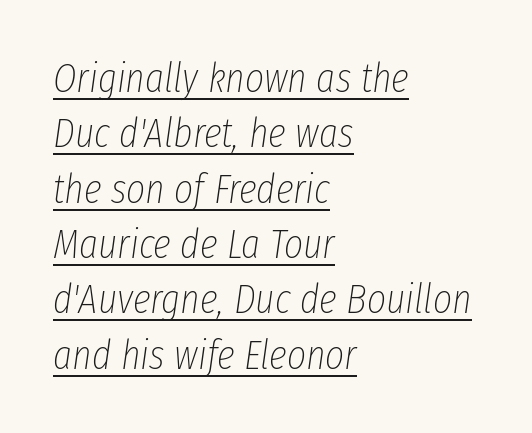
{"italic": "yes", "lean": "right", "slant_degrees": 8, "bold": "no", "weight": "thin", "width": "condensed", "stroke_contrast": "low", "x_height": "medium", "monospaced": "no", "underline": "yes", "align": "left", "line_spacing": "normal", "line_spacing_ratio": 1.35, "letter_spacing": "normal", "letter_spacing_em": 0.0, "glyph_px": 41}
